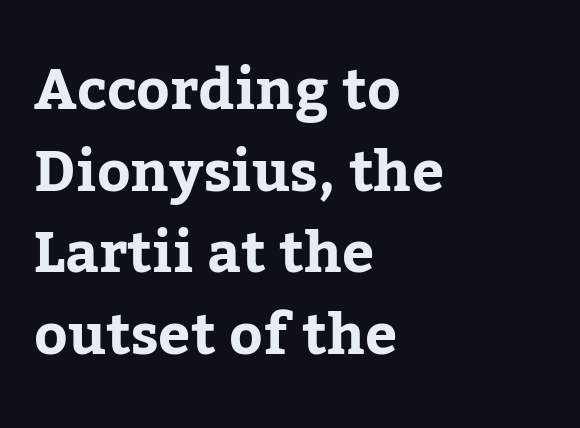
{"serif": "yes", "italic": "no", "bold": "yes", "weight": "bold", "width": "normal", "stroke_contrast": "low", "x_height": "medium", "monospaced": "no", "underline": "no", "align": "left", "line_spacing": "normal", "line_spacing_ratio": 1.43, "letter_spacing": "normal", "letter_spacing_em": 0.0, "glyph_px": 57}
